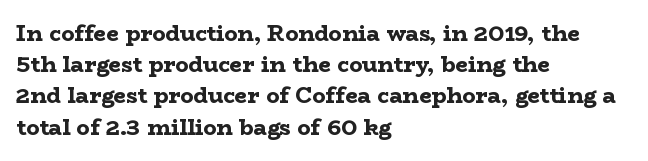
{"italic": "no", "bold": "yes", "underline": "no", "align": "left", "line_spacing": "normal", "line_spacing_ratio": 1.42, "letter_spacing": "normal", "letter_spacing_em": 0.0, "glyph_px": 22}
